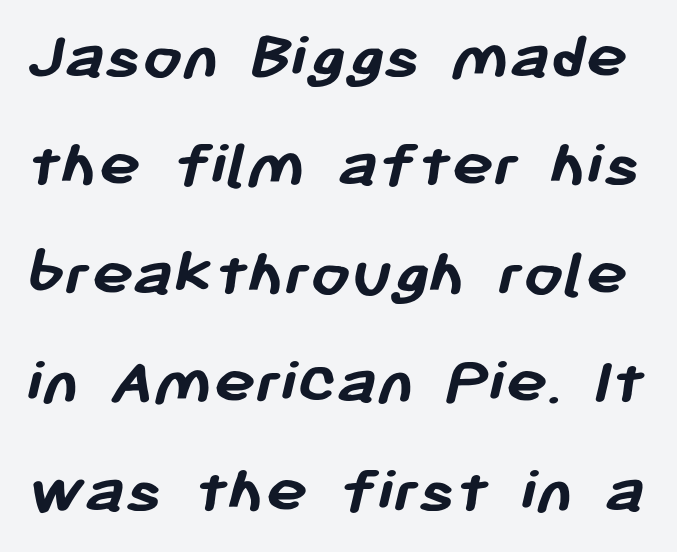
The letters advance in unequal steps, a hallmark of proportional type. The rows are spaced the way most documents space them. Letter spacing: default. The sample has been set heavy, in full bold.
